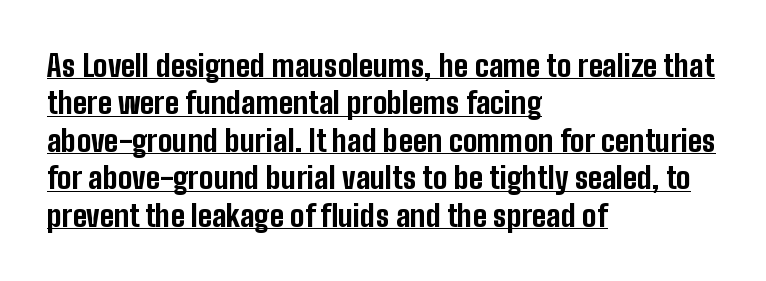
{"serif": "no", "italic": "no", "bold": "yes", "weight": "bold", "width": "condensed", "stroke_contrast": "low", "x_height": "medium", "monospaced": "no", "underline": "yes", "align": "left", "line_spacing": "normal", "line_spacing_ratio": 1.25, "letter_spacing": "normal", "letter_spacing_em": 0.0, "glyph_px": 30}
